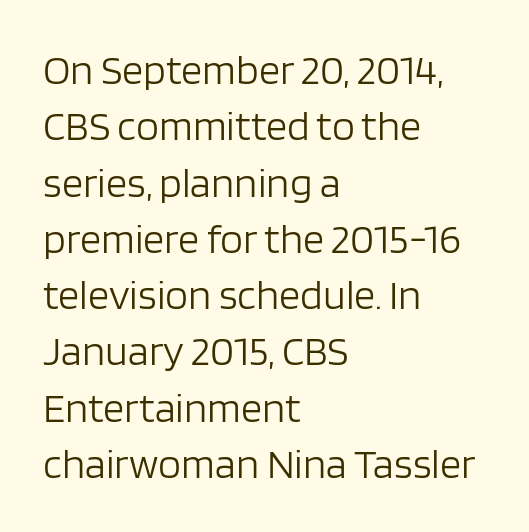
The image shows 42 px light sans-serif type, upright; set left-aligned, normal line spacing (1.34x), normal letter spacing, not underlined; low stroke contrast and a large x-height.
